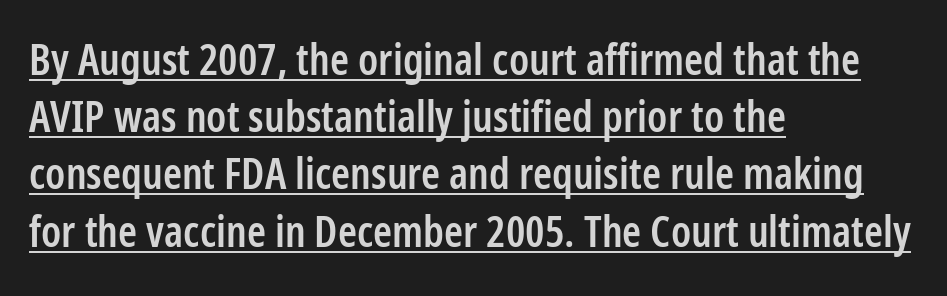
{"serif": "no", "italic": "no", "bold": "semi", "weight": "semibold", "width": "condensed", "stroke_contrast": "low", "x_height": "medium", "monospaced": "no", "underline": "yes", "align": "left", "line_spacing": "normal", "line_spacing_ratio": 1.33, "letter_spacing": "normal", "letter_spacing_em": 0.0, "glyph_px": 43}
